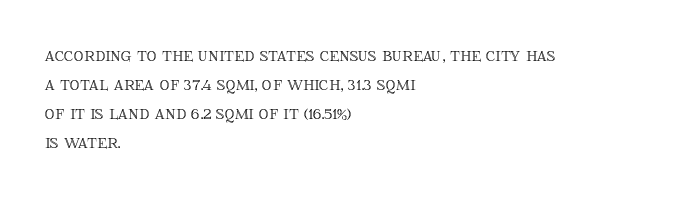
{"italic": "no", "underline": "no", "align": "left", "line_spacing": "normal", "line_spacing_ratio": 1.45, "letter_spacing": "normal", "letter_spacing_em": 0.0, "glyph_px": 20}
